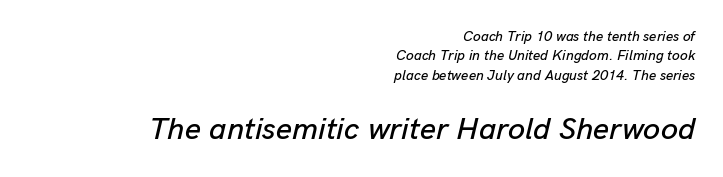
{"italic": "yes", "lean": "right", "slant_degrees": 13, "width": "normal", "stroke_contrast": "low", "x_height": "medium", "monospaced": "no", "underline": "no", "align": "right", "line_spacing": "normal", "line_spacing_ratio": 1.38, "letter_spacing": "normal", "letter_spacing_em": 0.0, "larger_block": "second", "size_ratio": 2.21, "glyph_px": 31}
